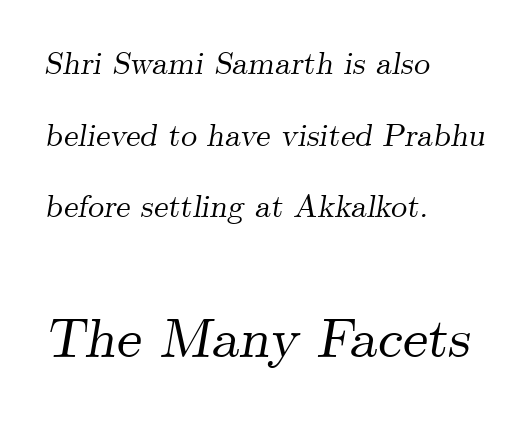
The image shows 56 px serif type, italic (leaning right); set left-aligned, loose line spacing (2.24x), normal letter spacing, not underlined; the second (bottom) block is 1.75x larger; medium stroke contrast and a small x-height.
